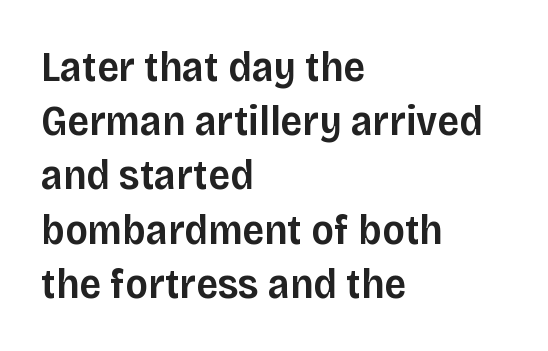
{"serif": "no", "italic": "no", "bold": "semi", "weight": "semibold", "width": "normal", "stroke_contrast": "low", "x_height": "large", "monospaced": "no", "underline": "no", "align": "left", "line_spacing": "normal", "line_spacing_ratio": 1.26, "letter_spacing": "normal", "letter_spacing_em": 0.0, "glyph_px": 43}
